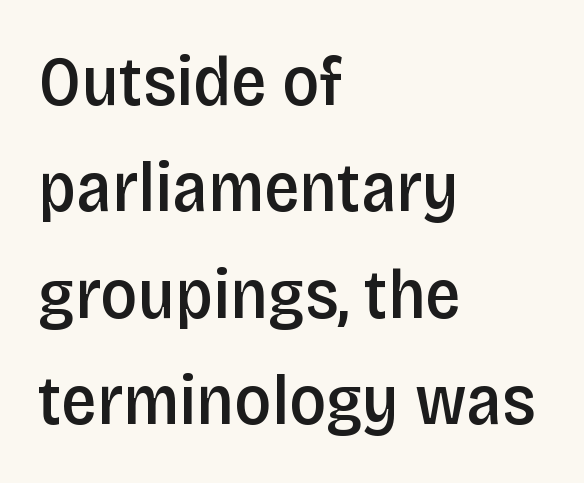
Q: Is the text bold? A: Semi-bold.
Q: Is the text italic (slanted)? A: No, it is upright.
Q: Is the typeface a serif or a sans-serif typeface? A: Sans-serif.
Q: Is the text underlined? A: No.
Q: How is the paragraph aligned? A: Left-aligned.
Q: Is the spacing between letters normal or unusually wide? A: Normal.
Q: Is the spacing between lines tight, normal or loose? A: Normal.
Q: Width (condensed, normal, or wide)? A: Condensed.
Q: Stroke contrast? A: Low.
Q: x-height? A: Large.
Q: Monospaced? A: No.
